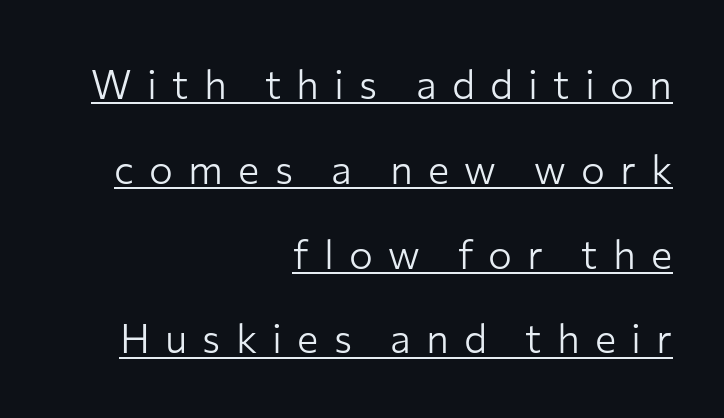
{"serif": "no", "italic": "no", "bold": "no", "weight": "light", "width": "normal", "stroke_contrast": "low", "x_height": "medium", "monospaced": "no", "underline": "yes", "align": "right", "line_spacing": "loose", "line_spacing_ratio": 2.12, "letter_spacing": "wide", "letter_spacing_em": 0.38, "glyph_px": 40}
